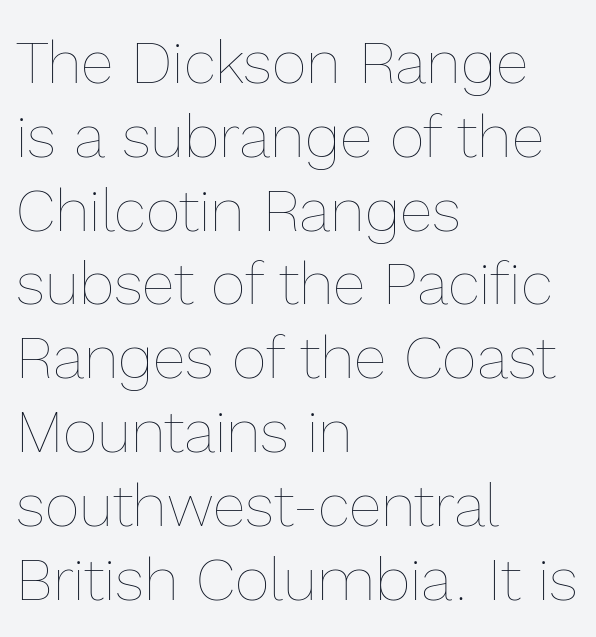
Casual observation: everything's shoved over to the left. Varying glyph widths throughout — classic text-font behaviour. The string is rendered with underlining switched off. The line texture is even and compact thanks to regular tracking. No heavy texture on the line: the type isn't bold.
